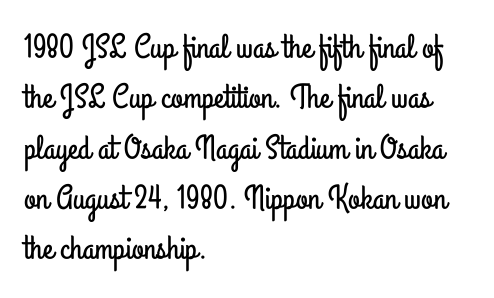
The image shows 34 px condensed sans-serif type, upright; set left-aligned, normal line spacing (1.48x), normal letter spacing, not underlined; low stroke contrast and a small x-height.
